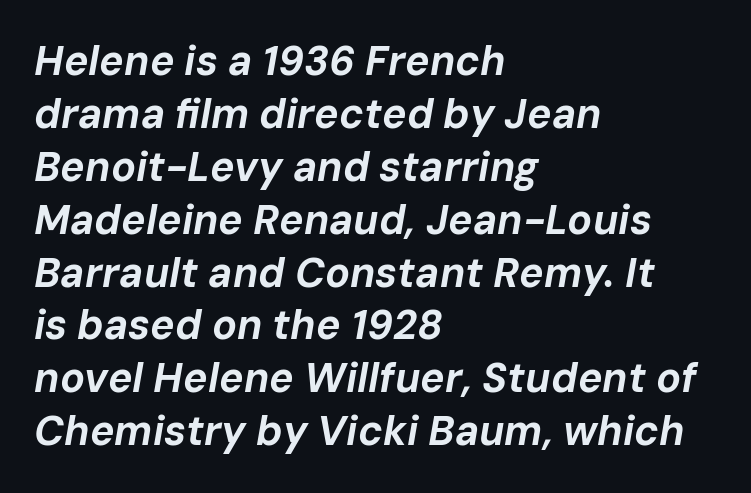
Q: Is the text bold? A: Yes.
Q: Is the text italic (slanted)? A: Yes, it leans right by about 10 degrees.
Q: Is the text underlined? A: No.
Q: How is the paragraph aligned? A: Left-aligned.
Q: Is the spacing between letters normal or unusually wide? A: Normal.
Q: Is the spacing between lines tight, normal or loose? A: Normal.
Q: Width (condensed, normal, or wide)? A: Normal.
Q: Stroke contrast? A: Low.
Q: x-height? A: Medium.
Q: Monospaced? A: No.
